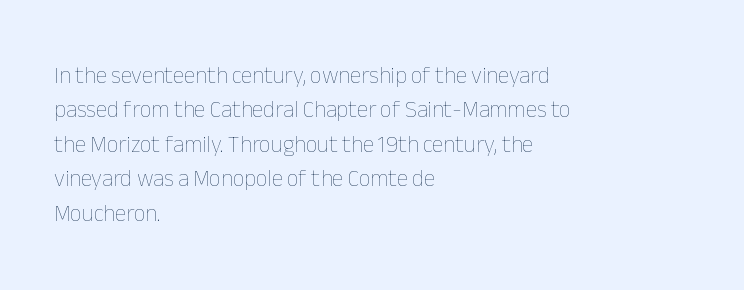
The image shows 23 px text type, upright; set left-aligned, normal line spacing (1.5x), normal letter spacing, not underlined.
